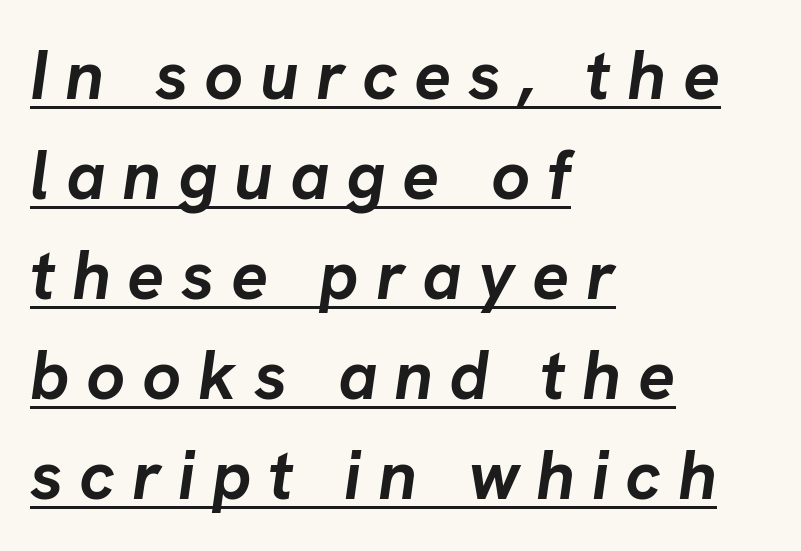
The lines are quadded left. A continuous stroke trails under the words, as in a hyperlink. The letters advance in unequal steps, a hallmark of proportional type. Is the type bold? Yes — the strokes are clearly thick and heavy. Looking at the ascenders, they clearly lean.
